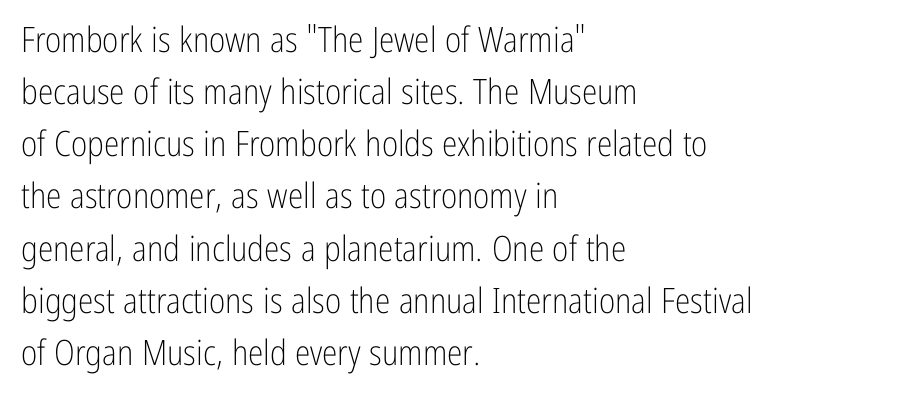
{"serif": "no", "italic": "no", "bold": "no", "weight": "light", "width": "condensed", "stroke_contrast": "low", "x_height": "medium", "monospaced": "no", "underline": "no", "align": "left", "line_spacing": "normal", "line_spacing_ratio": 1.49, "letter_spacing": "normal", "letter_spacing_em": 0.0, "glyph_px": 35}
